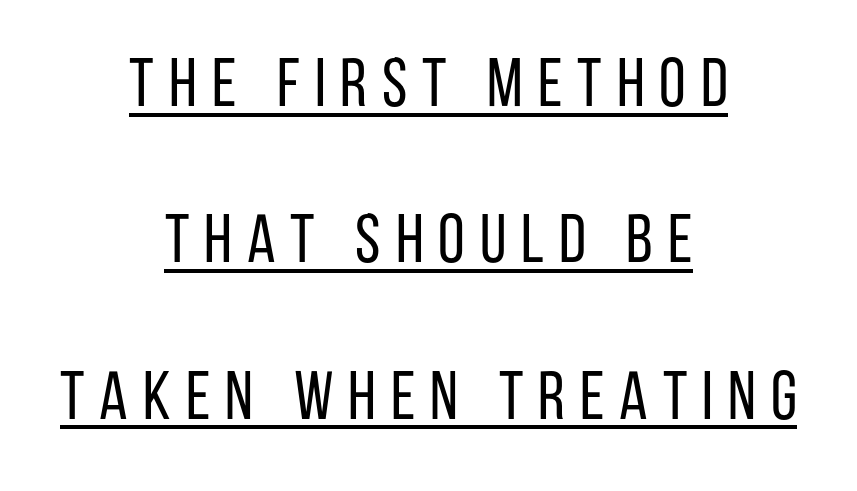
{"serif": "no", "italic": "no", "bold": "no", "weight": "regular", "width": "condensed", "stroke_contrast": "low", "x_height": "large", "monospaced": "no", "underline": "yes", "align": "center", "line_spacing": "loose", "line_spacing_ratio": 2.3, "letter_spacing": "wide", "letter_spacing_em": 0.22, "glyph_px": 68}
